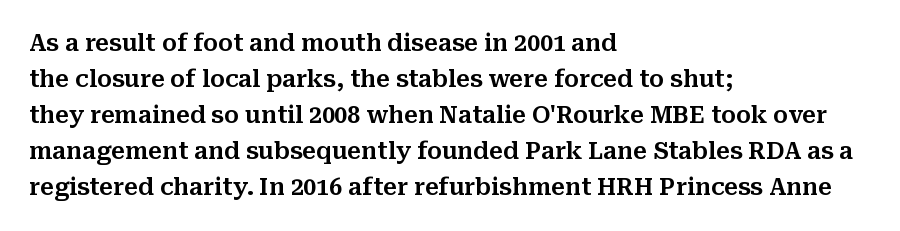
Regular leading. Check under the words: just untouched page. The type is set solid horizontally, with unmodified tracking. The paragraph has a hard left edge and a soft right edge.
